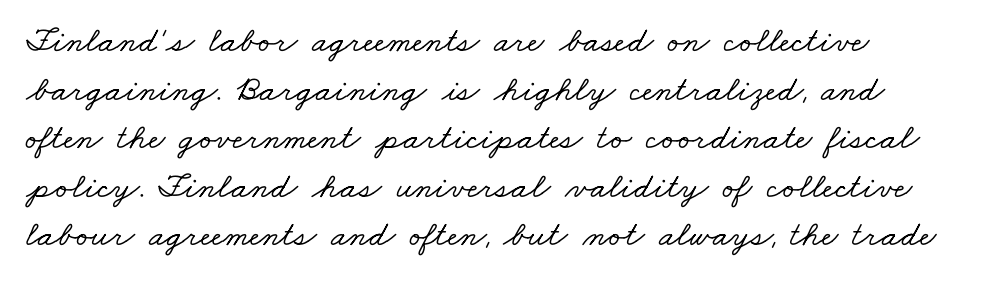
{"serif": "yes", "width": "wide", "stroke_contrast": "low", "x_height": "small", "monospaced": "no", "underline": "no", "align": "left", "line_spacing": "normal", "line_spacing_ratio": 1.35, "letter_spacing": "normal", "letter_spacing_em": 0.0, "glyph_px": 36}
